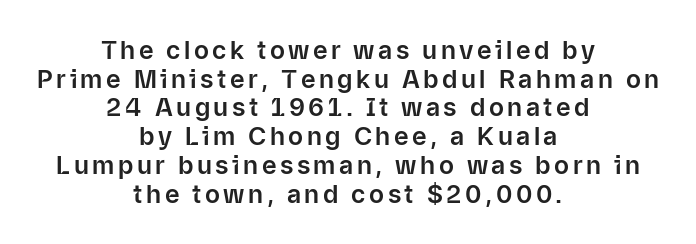
Q: Is the text italic (slanted)? A: No, it is upright.
Q: Is the text underlined? A: No.
Q: How is the paragraph aligned? A: Centered.
Q: Is the spacing between lines tight, normal or loose? A: Tight.
